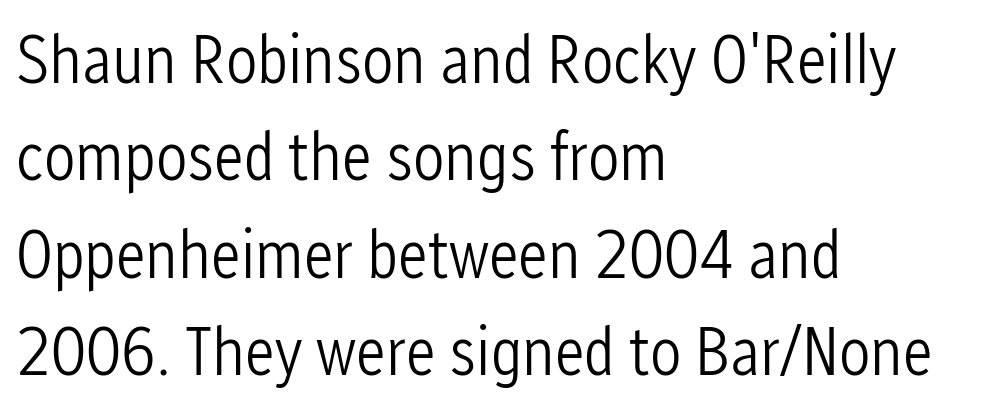
The image shows 70 px light, condensed sans-serif type, upright; set left-aligned, normal line spacing (1.39x), normal letter spacing, not underlined; low stroke contrast and a medium x-height.
